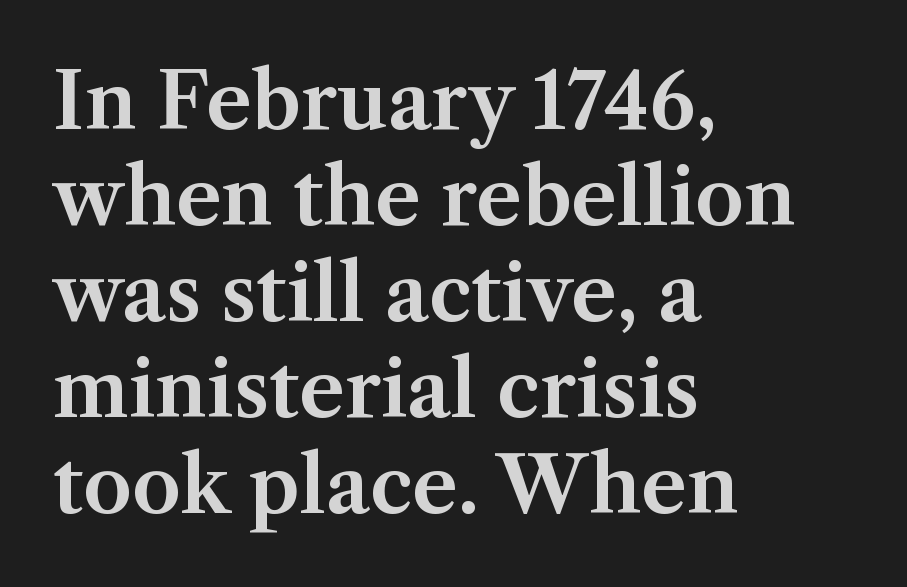
Q: Is the text italic (slanted)? A: No, it is upright.
Q: Is the typeface a serif or a sans-serif typeface? A: Serif.
Q: Is the text underlined? A: No.
Q: How is the paragraph aligned? A: Left-aligned.
Q: Is the spacing between letters normal or unusually wide? A: Normal.
Q: Width (condensed, normal, or wide)? A: Normal.
Q: Stroke contrast? A: Medium.
Q: x-height? A: Medium.
Q: Monospaced? A: No.
